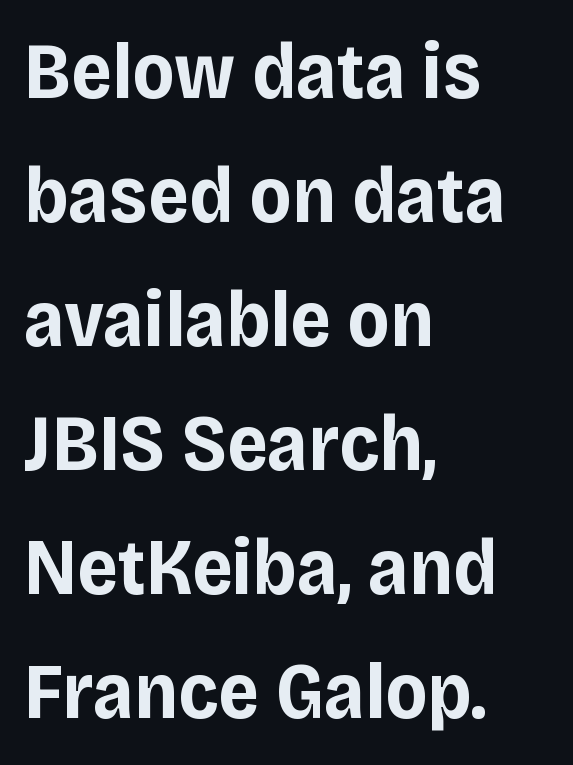
The image shows 79 px bold sans-serif type, upright; set left-aligned, normal line spacing (1.57x), normal letter spacing, not underlined; low stroke contrast and a large x-height.
